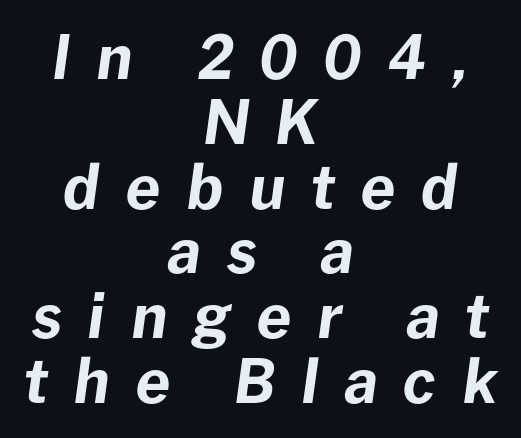
Stroke thickness is high; the sample reads as a true bold. What stands out about the letter spacing? Its width — letters are far apart. Quick note: italic. Vertically, the passage feels compressed, each row crowding the next. The words here are not underlined. Leftover space on each line is divided equally before and after the words.
